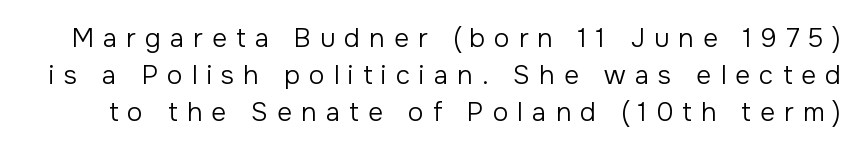
Q: Is the text bold? A: No.
Q: Is the text italic (slanted)? A: No, it is upright.
Q: Is the text underlined? A: No.
Q: Is the spacing between letters normal or unusually wide? A: Unusually wide.
Q: Is the spacing between lines tight, normal or loose? A: Normal.
